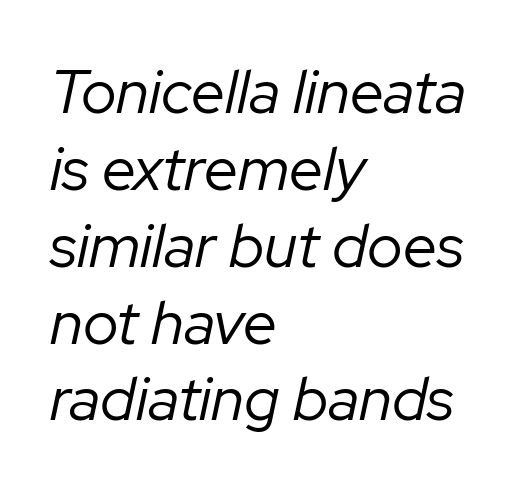
Q: Is the text bold? A: No.
Q: Is the text italic (slanted)? A: Yes, it leans right by about 12 degrees.
Q: Is the text underlined? A: No.
Q: How is the paragraph aligned? A: Left-aligned.
Q: Is the spacing between letters normal or unusually wide? A: Normal.
Q: Is the spacing between lines tight, normal or loose? A: Normal.
Q: Width (condensed, normal, or wide)? A: Normal.
Q: Stroke contrast? A: Low.
Q: x-height? A: Medium.
Q: Monospaced? A: No.
